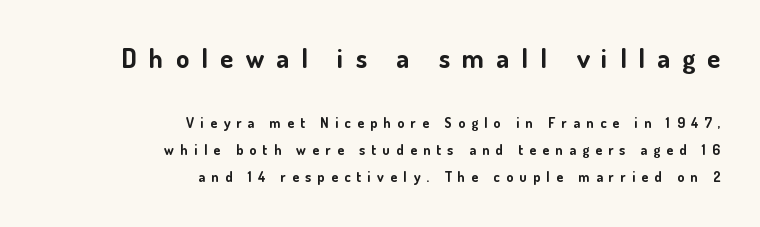
The image shows 27 px bold type, upright; set right-aligned, loose line spacing (1.92x), unusually wide letter spacing (+0.45 em), not underlined; the first (top) block is 1.93x larger.
